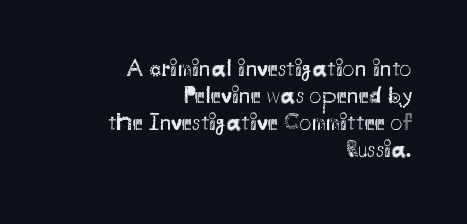
Compared with a flush-left layout, this one pins lines to the opposite, right side. Very little white space separates one row of letters from the next. No extra ink here — the face is not bold. The horizontal fit of the characters is conventional and even. Clear beneath every line of the passage.
